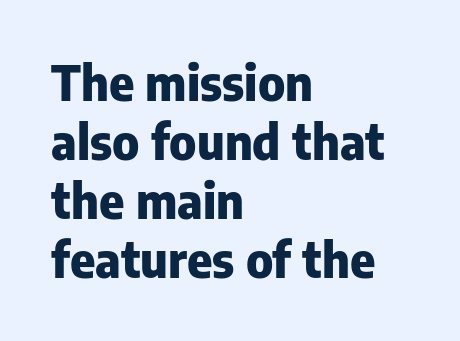
{"serif": "no", "italic": "no", "bold": "yes", "weight": "heavy", "width": "normal", "stroke_contrast": "low", "x_height": "medium", "monospaced": "no", "underline": "no", "align": "left", "line_spacing_ratio": 1.23, "letter_spacing": "normal", "letter_spacing_em": 0.0, "glyph_px": 48}
